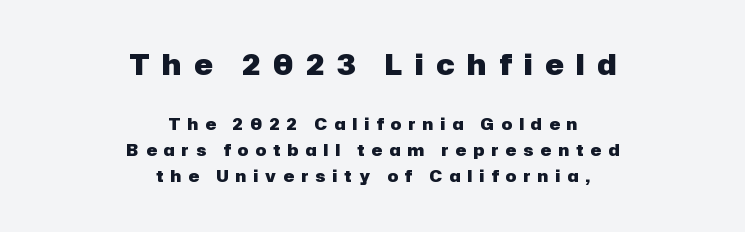
{"serif": "no", "italic": "no", "bold": "yes", "weight": "heavy", "width": "normal", "stroke_contrast": "low", "x_height": "medium", "monospaced": "no", "underline": "no", "align": "center", "line_spacing": "normal", "line_spacing_ratio": 1.62, "letter_spacing": "wide", "letter_spacing_em": 0.45, "larger_block": "first", "size_ratio": 1.75, "glyph_px": 28}
